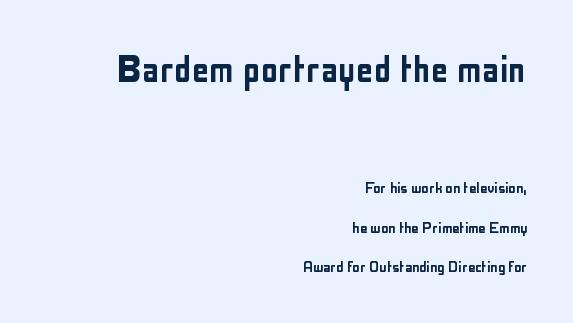
The image shows 44 px condensed sans-serif type, upright; set right-aligned, loose line spacing (2.2x), normal letter spacing, not underlined; the first (top) block is 2.44x larger; low stroke contrast and a medium x-height.
